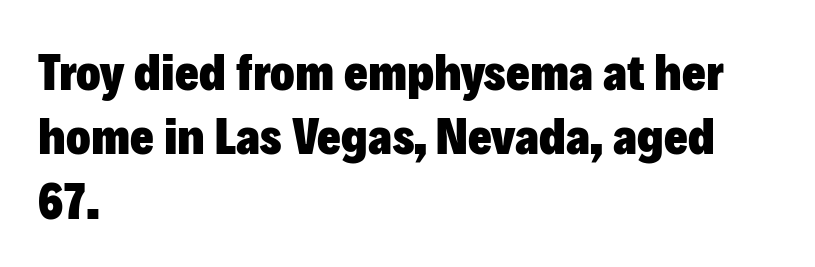
Q: Is the text bold? A: Yes.
Q: Is the text italic (slanted)? A: No, it is upright.
Q: Is the typeface a serif or a sans-serif typeface? A: Sans-serif.
Q: Is the text underlined? A: No.
Q: How is the paragraph aligned? A: Left-aligned.
Q: Is the spacing between letters normal or unusually wide? A: Normal.
Q: Is the spacing between lines tight, normal or loose? A: Normal.
Q: Width (condensed, normal, or wide)? A: Normal.
Q: Stroke contrast? A: Low.
Q: x-height? A: Medium.
Q: Monospaced? A: No.
